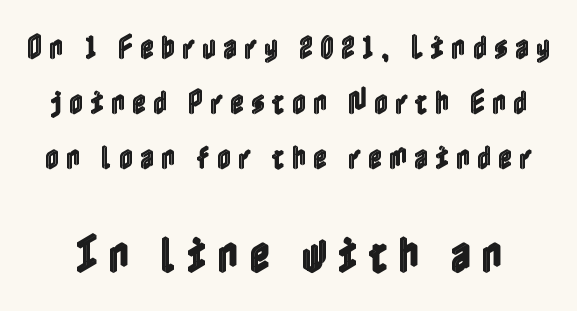
Block two is the big one; block one sits smaller above it. Unmarked baselines from the first word to the last. Each new line begins a long way beneath the previous one. Characters remain perfectly vertical along every line. Display-style spreading of the glyphs; the letterfit is very open.
